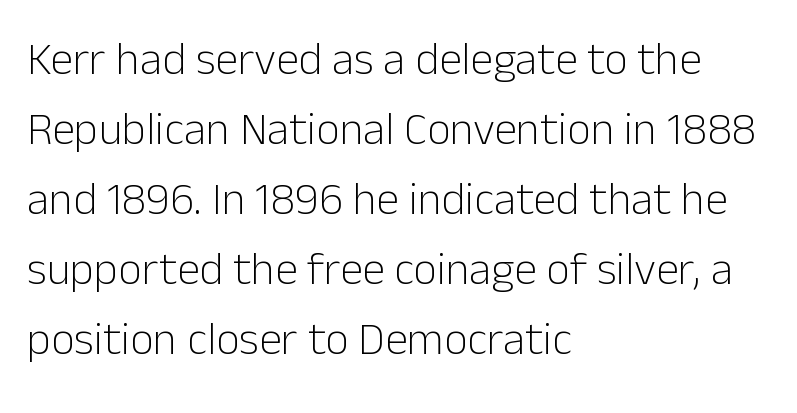
The letterforms sit at book weight or below. One glance says typical: line gaps are just what's usual. Glance below the letters and you will spot only blank space. Italic: no, the glyphs are upright roman.
